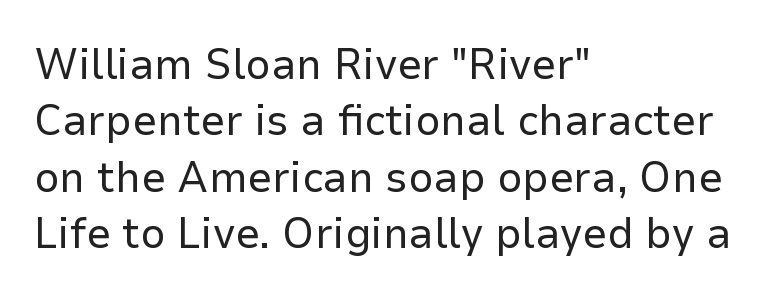
{"serif": "no", "italic": "no", "bold": "no", "weight": "regular", "width": "normal", "stroke_contrast": "low", "x_height": "medium", "monospaced": "no", "underline": "no", "align": "left", "line_spacing": "normal", "line_spacing_ratio": 1.28, "letter_spacing": "normal", "letter_spacing_em": 0.0, "glyph_px": 44}
